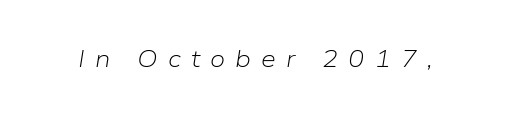
Is the type heavy? It reads as light-to-regular instead. The type is letterspaced generously, with wide tracking. Yep, that's italic — everything's leaning. Clear beneath every line of the passage.
